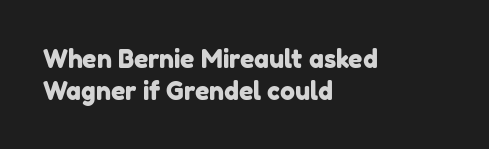
{"underline": "no", "align": "left", "line_spacing": "normal", "line_spacing_ratio": 1.28, "letter_spacing": "normal", "letter_spacing_em": 0.0, "glyph_px": 25}
